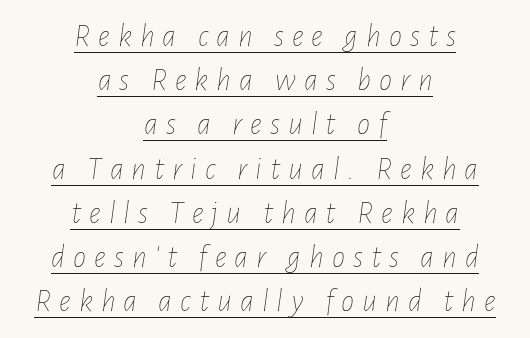
Leading matches the norm, producing a regular column. The rendering uses the underline text-decoration. Tracking value appears strongly positive — letters spread wide. Bold? No — there's no thickening of the strokes. These lines are centered, leaving both edges ragged.
